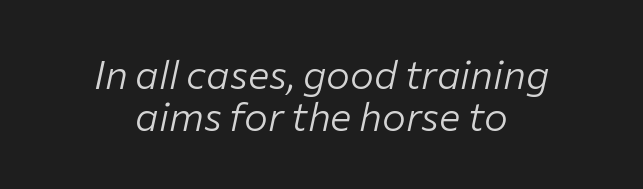
Q: Is the text bold? A: No.
Q: Is the text italic (slanted)? A: Yes, it leans right by about 12 degrees.
Q: Is the text underlined? A: No.
Q: How is the paragraph aligned? A: Centered.
Q: Is the spacing between letters normal or unusually wide? A: Normal.
Q: Is the spacing between lines tight, normal or loose? A: Tight.
Q: Width (condensed, normal, or wide)? A: Normal.
Q: Stroke contrast? A: Low.
Q: x-height? A: Medium.
Q: Monospaced? A: No.
